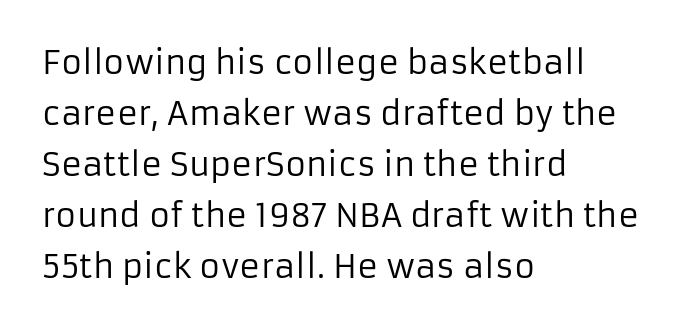
A bare baseline throughout the passage. The glyphs in this specimen are sans serif. The font sits on the lighter half of the weight spectrum, regular included. Rendered with straight, roman letterforms. Character widths vary here, with narrow letters taking less room than wide ones.
